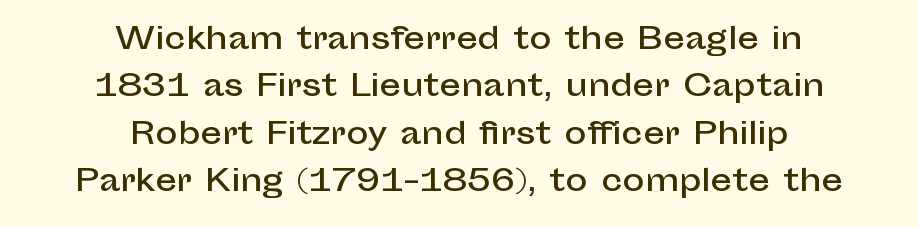
These lines are centered, leaving both edges ragged. Tracking value appears to be zero — textbook default spacing. Does the lettering tilt? It doesn't — this is upright. Nope, no serifs anywhere on these letters. Think of a printed novel: that variable character pitch is what you see here. The space between consecutive lines is moderate.
